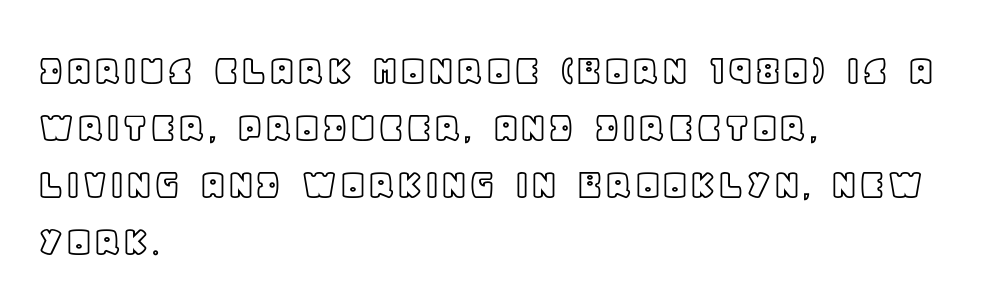
{"italic": "no", "width": "normal", "x_height": "large", "monospaced": "no", "underline": "no", "align": "left", "line_spacing": "normal", "line_spacing_ratio": 1.27, "letter_spacing": "normal", "letter_spacing_em": 0.0, "glyph_px": 45}
